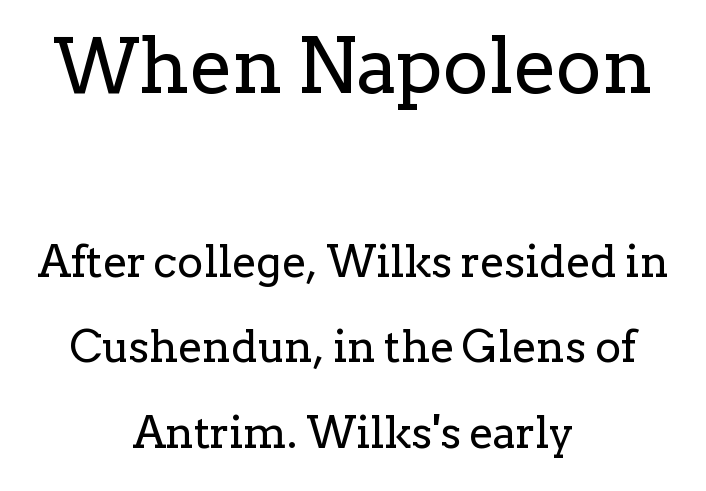
{"serif": "yes", "italic": "no", "bold": "no", "weight": "regular", "width": "normal", "stroke_contrast": "low", "x_height": "medium", "monospaced": "no", "underline": "no", "align": "center", "line_spacing": "loose", "line_spacing_ratio": 1.94, "letter_spacing": "normal", "letter_spacing_em": 0.0, "larger_block": "first", "size_ratio": 1.75, "glyph_px": 77}
